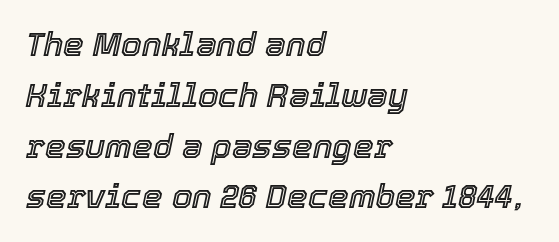
The image shows 33 px text type, italic (leaning right); set left-aligned, normal line spacing (1.54x), normal letter spacing, not underlined; a medium x-height.
